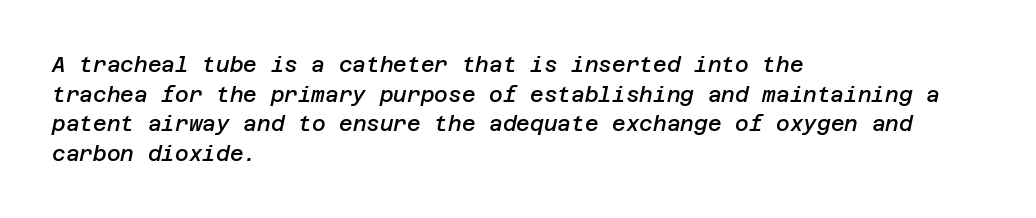
Q: Is the text bold? A: Semi-bold.
Q: Is the text italic (slanted)? A: Yes, it leans right by about 12 degrees.
Q: Is the text underlined? A: No.
Q: How is the paragraph aligned? A: Left-aligned.
Q: Is the spacing between letters normal or unusually wide? A: Normal.
Q: Is the spacing between lines tight, normal or loose? A: Normal.
